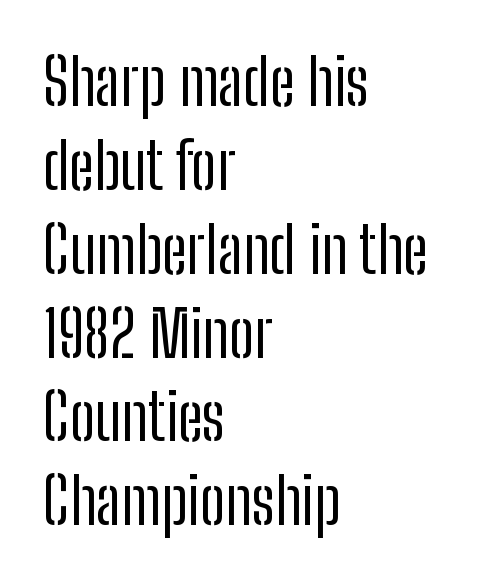
The image shows 64 px regular-weight, condensed sans-serif type, upright; set left-aligned, normal line spacing (1.31x), normal letter spacing, not underlined; low stroke contrast and a medium x-height.
